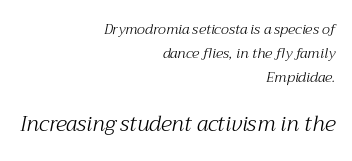
Q: Is the text bold? A: No.
Q: Is the text italic (slanted)? A: Yes, it leans right by about 12 degrees.
Q: Is the text underlined? A: No.
Q: How is the paragraph aligned? A: Right-aligned.
Q: Is the spacing between letters normal or unusually wide? A: Normal.
Q: Is the spacing between lines tight, normal or loose? A: Normal.
Q: Which block of text is set in a larger size, the first (top) or the second (bottom)? A: The second (bottom) one.
